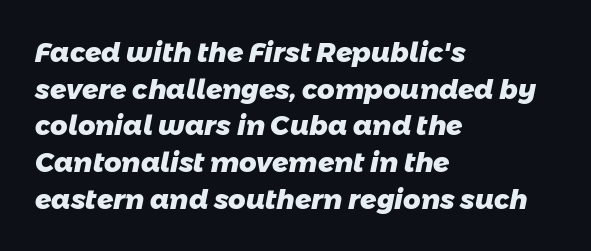
The image shows 27 px bold type; set left-aligned, normal line spacing (1.36x), normal letter spacing, not underlined.
